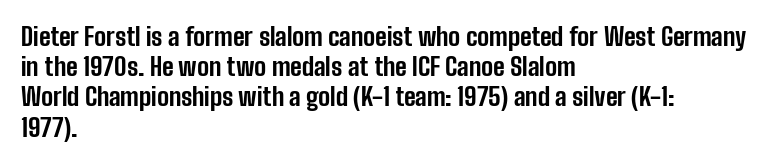
The passage shown is emphatically bold. The space directly below the letters is spotless. Tracking here is standard; glyphs follow each other at the usual distance. Where is the straight margin? On the left.
